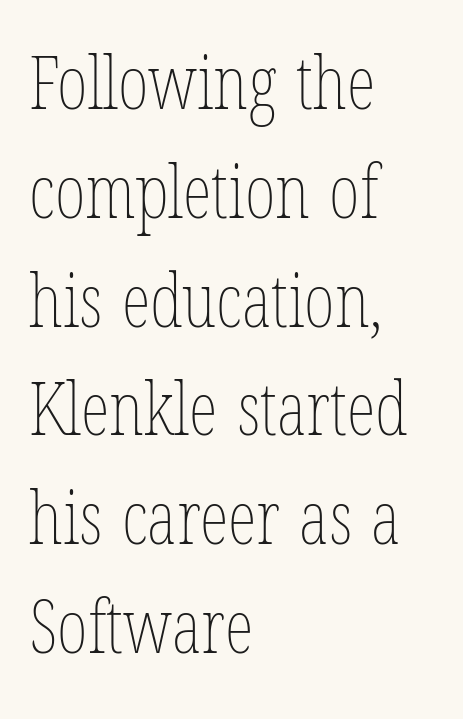
Q: Is the text bold? A: No.
Q: Is the text italic (slanted)? A: No, it is upright.
Q: Is the text underlined? A: No.
Q: How is the paragraph aligned? A: Left-aligned.
Q: Is the spacing between letters normal or unusually wide? A: Normal.
Q: Is the spacing between lines tight, normal or loose? A: Normal.
Q: Width (condensed, normal, or wide)? A: Condensed.
Q: Stroke contrast? A: Low.
Q: x-height? A: Medium.
Q: Monospaced? A: No.
